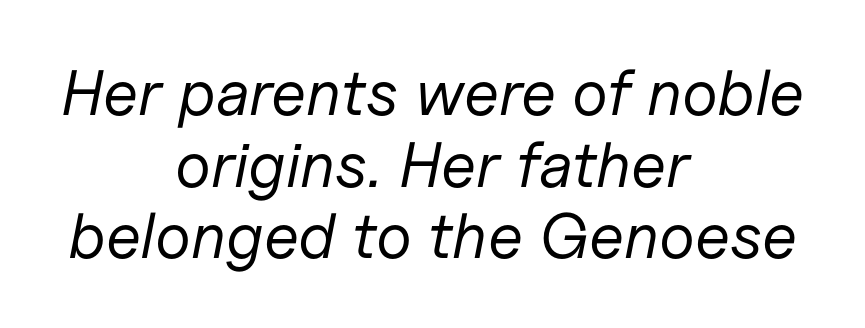
{"italic": "yes", "lean": "right", "slant_degrees": 11, "bold": "no", "weight": "regular", "width": "normal", "stroke_contrast": "low", "x_height": "medium", "monospaced": "no", "underline": "no", "align": "center", "line_spacing": "tight", "line_spacing_ratio": 1.12, "letter_spacing": "normal", "letter_spacing_em": 0.0, "glyph_px": 64}
